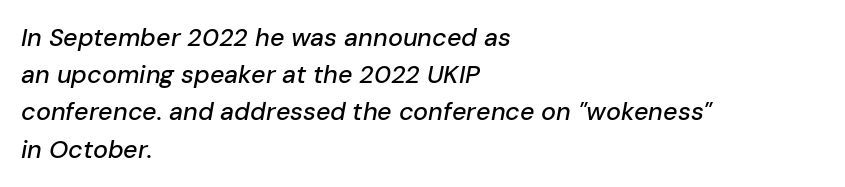
Q: Is the text italic (slanted)? A: Yes, it leans right by about 10 degrees.
Q: Is the text underlined? A: No.
Q: How is the paragraph aligned? A: Left-aligned.
Q: Is the spacing between letters normal or unusually wide? A: Normal.
Q: Is the spacing between lines tight, normal or loose? A: Normal.
